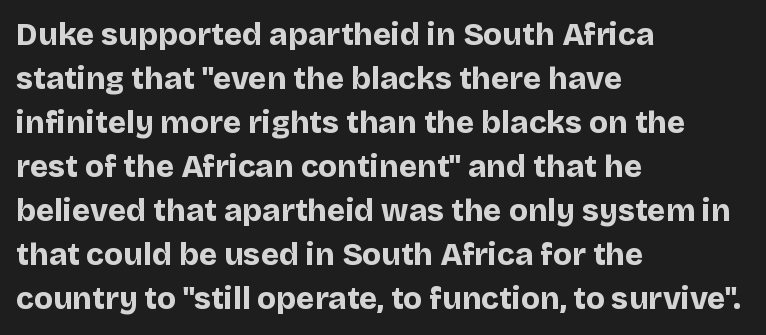
Q: Is the text bold? A: Yes.
Q: Is the text italic (slanted)? A: No, it is upright.
Q: Is the typeface a serif or a sans-serif typeface? A: Sans-serif.
Q: Is the text underlined? A: No.
Q: How is the paragraph aligned? A: Left-aligned.
Q: Is the spacing between letters normal or unusually wide? A: Normal.
Q: Is the spacing between lines tight, normal or loose? A: Normal.
Q: Width (condensed, normal, or wide)? A: Normal.
Q: Stroke contrast? A: Low.
Q: x-height? A: Large.
Q: Monospaced? A: No.
